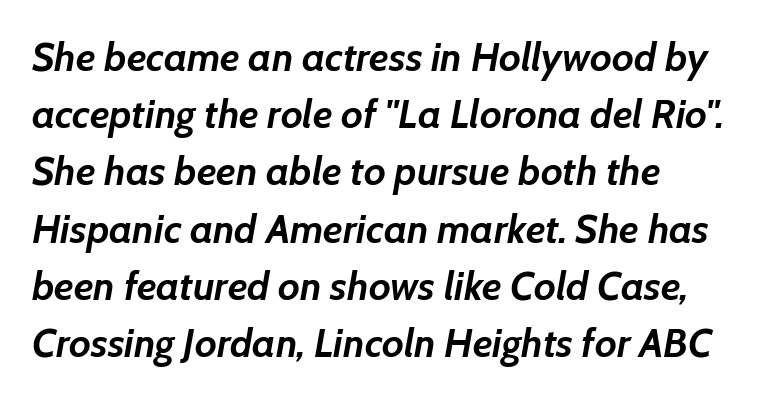
Does the leading feel generous? No, just average. Honestly, the letter spacing is just normal — you wouldn't notice it. Each line starts at the same left margin while the right side varies. These lines were composed using italics. Each row of text sits above clean, open space. Pretty heavy lettering here — definitely bold.
